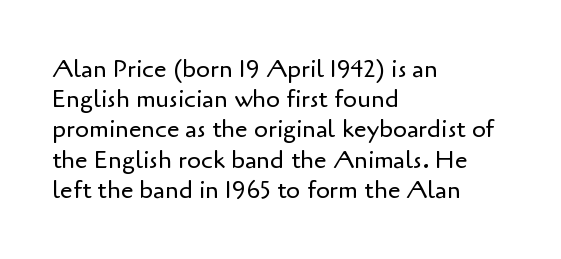
In terms of posture, this sample is upright. The rendering keeps characters at their native spacing. Caption: face not bold, strokes unweighted. The string is rendered with underlining switched off. Horizontal alignment here is leftward, the default for most running prose.
